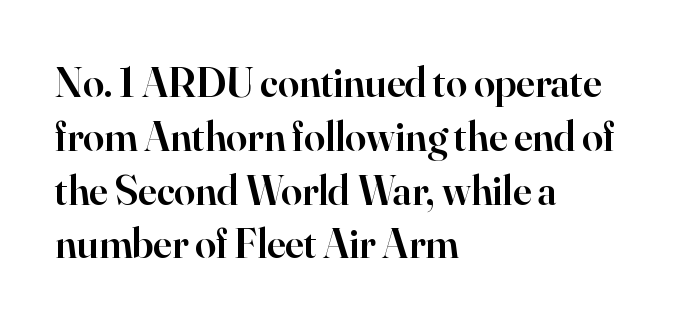
{"serif": "yes", "italic": "no", "bold": "semi", "weight": "semibold", "width": "normal", "stroke_contrast": "high", "x_height": "small", "monospaced": "no", "underline": "no", "align": "left", "line_spacing": "normal", "line_spacing_ratio": 1.28, "letter_spacing": "normal", "letter_spacing_em": 0.0, "glyph_px": 42}
